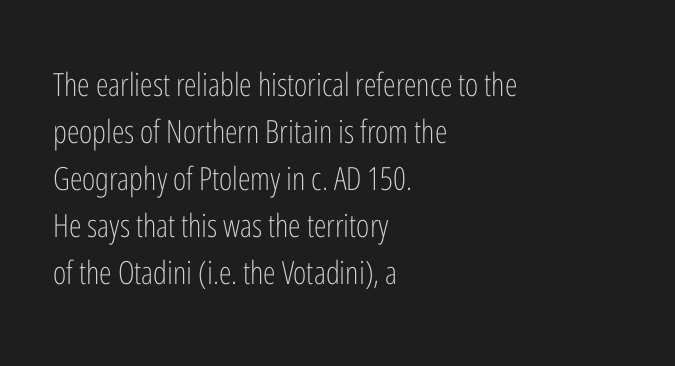
The image shows 32 px light, condensed sans-serif type, upright; set left-aligned, normal line spacing (1.47x), normal letter spacing, not underlined; low stroke contrast and a medium x-height.
